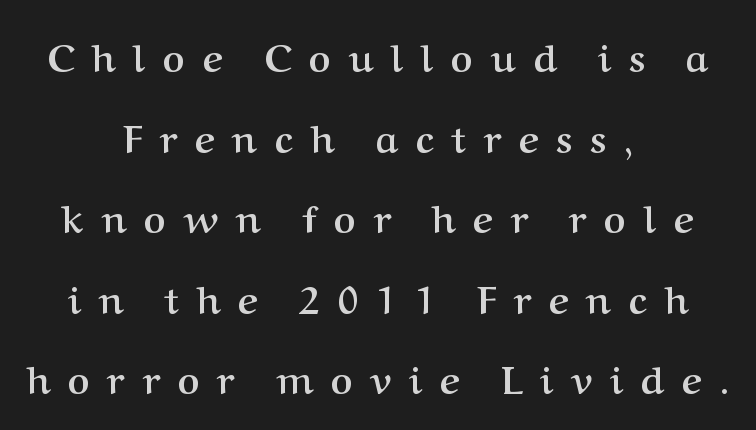
Q: Is the text bold? A: Yes.
Q: Is the text italic (slanted)? A: No, it is upright.
Q: Is the typeface a serif or a sans-serif typeface? A: Serif.
Q: Is the text underlined? A: No.
Q: How is the paragraph aligned? A: Centered.
Q: Is the spacing between letters normal or unusually wide? A: Unusually wide.
Q: Is the spacing between lines tight, normal or loose? A: Loose.
Q: Width (condensed, normal, or wide)? A: Normal.
Q: Stroke contrast? A: Medium.
Q: x-height? A: Medium.
Q: Monospaced? A: No.
